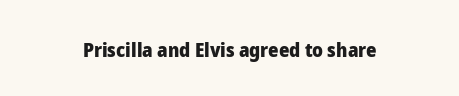
It's the straight-up-and-down kind of type. In CSS terms this would be text-align: center. Beneath every word, the page is bare. The letterforms sit shoulder to shoulder at normal distance.
